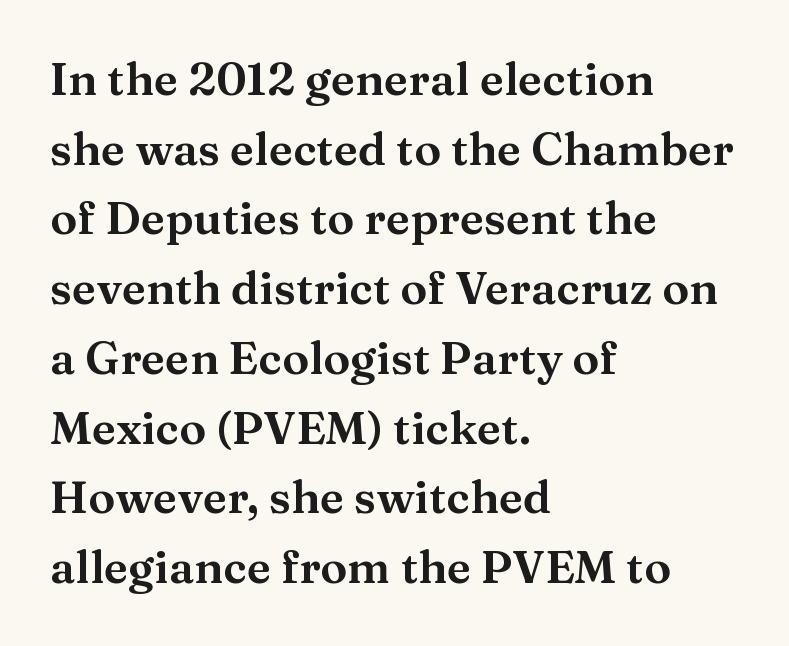
Q: Is the text italic (slanted)? A: No, it is upright.
Q: Is the typeface a serif or a sans-serif typeface? A: Serif.
Q: Is the text underlined? A: No.
Q: How is the paragraph aligned? A: Left-aligned.
Q: Is the spacing between letters normal or unusually wide? A: Normal.
Q: Is the spacing between lines tight, normal or loose? A: Normal.
Q: Width (condensed, normal, or wide)? A: Wide.
Q: Stroke contrast? A: Medium.
Q: x-height? A: Medium.
Q: Monospaced? A: No.
